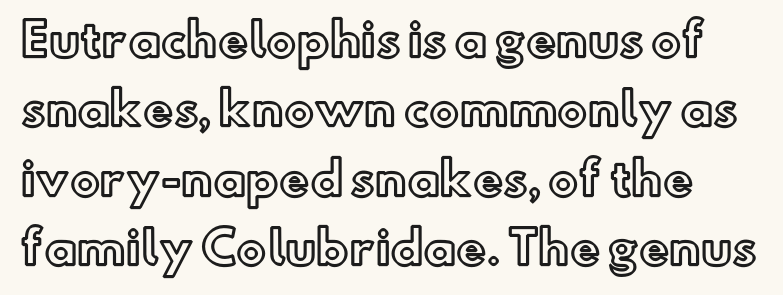
Q: Is the text italic (slanted)? A: No, it is upright.
Q: Is the text underlined? A: No.
Q: Is the spacing between letters normal or unusually wide? A: Normal.
Q: Is the spacing between lines tight, normal or loose? A: Normal.
Q: Width (condensed, normal, or wide)? A: Normal.
Q: x-height? A: Small.
Q: Monospaced? A: No.
